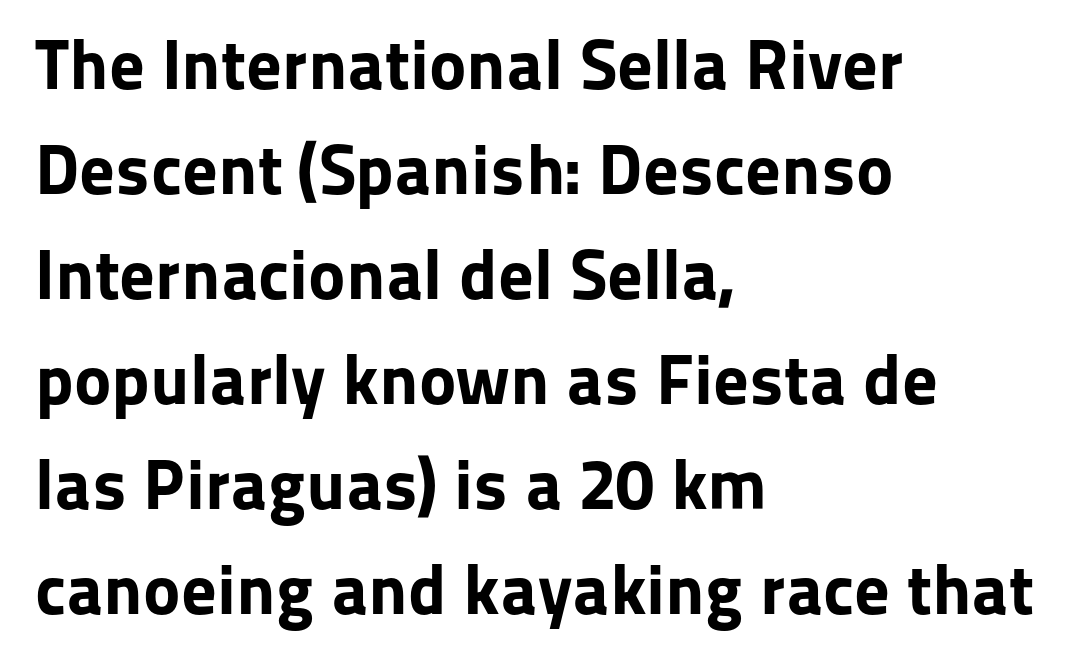
Q: Is the text bold? A: Yes.
Q: Is the text italic (slanted)? A: No, it is upright.
Q: Is the typeface a serif or a sans-serif typeface? A: Sans-serif.
Q: Is the text underlined? A: No.
Q: How is the paragraph aligned? A: Left-aligned.
Q: Is the spacing between letters normal or unusually wide? A: Normal.
Q: Is the spacing between lines tight, normal or loose? A: Normal.
Q: Width (condensed, normal, or wide)? A: Normal.
Q: Stroke contrast? A: Low.
Q: x-height? A: Medium.
Q: Monospaced? A: No.
